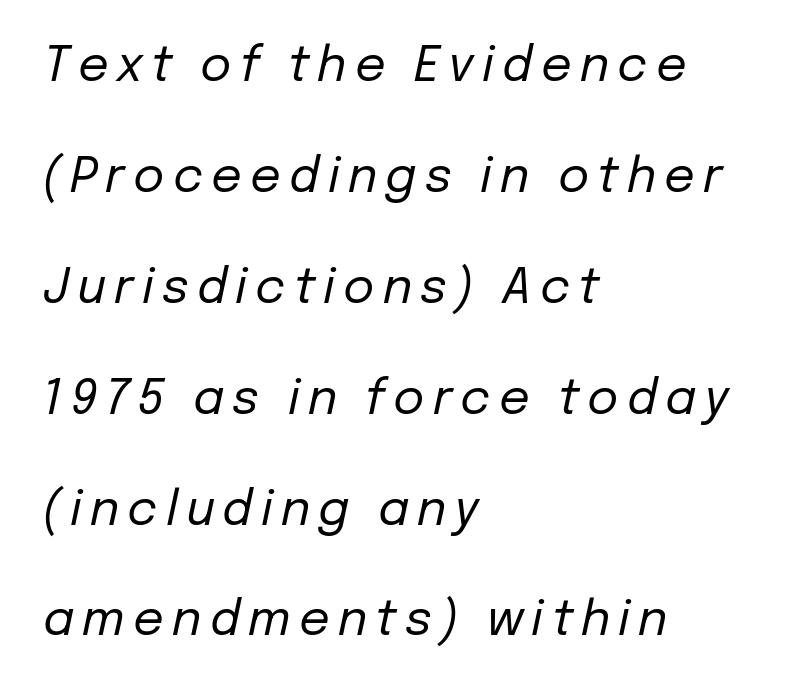
Q: Is the text bold? A: No.
Q: Is the text italic (slanted)? A: Yes, it leans right by about 12 degrees.
Q: Is the text underlined? A: No.
Q: How is the paragraph aligned? A: Left-aligned.
Q: Is the spacing between lines tight, normal or loose? A: Loose.
Q: Width (condensed, normal, or wide)? A: Normal.
Q: Stroke contrast? A: Low.
Q: x-height? A: Medium.
Q: Monospaced? A: No.
